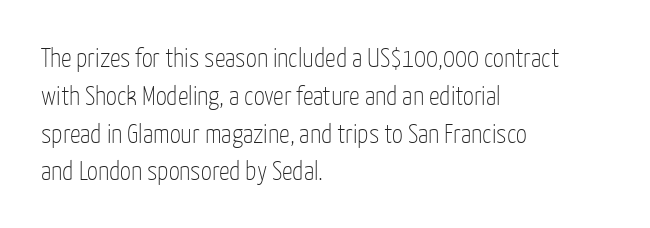
{"italic": "no", "bold": "no", "underline": "no", "align": "left", "line_spacing": "normal", "line_spacing_ratio": 1.4, "letter_spacing": "normal", "letter_spacing_em": 0.0, "glyph_px": 27}
